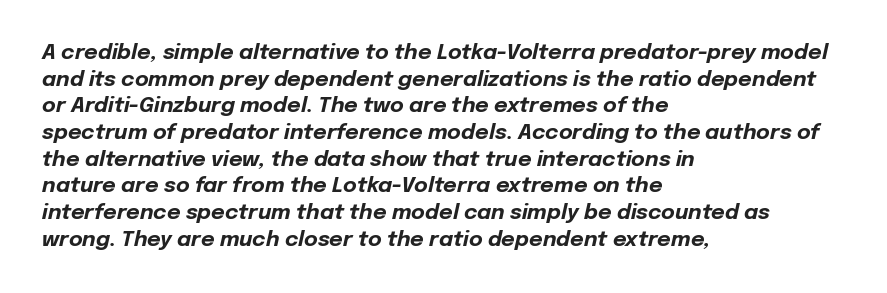
Honestly, there is no underline to notice here at all. This is oblique type, the kind used for emphasis or titles. A typesetter would call this leading conventional body-copy spacing. Which margin do the lines hug? The left one — the right edge is uneven. Heft: maximum for text — a bold. Nobody touched the tracking dial on this one.
